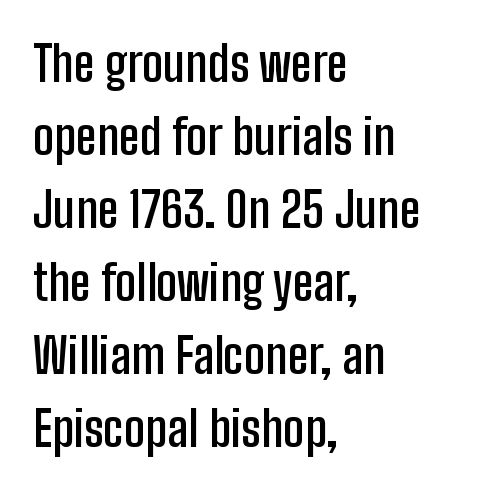
{"serif": "no", "italic": "no", "bold": "semi", "weight": "semibold", "width": "condensed", "stroke_contrast": "low", "x_height": "medium", "monospaced": "no", "underline": "no", "align": "left", "line_spacing": "normal", "line_spacing_ratio": 1.49, "letter_spacing": "normal", "letter_spacing_em": 0.0, "glyph_px": 49}
